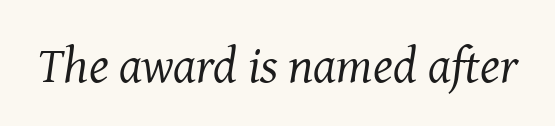
The face used here is seriffed, in the tradition of book romans. Characters are canted at an angle relative to the baseline's perpendicular. Inter-character spacing is left at the font's built-in metrics. The strip under each line holds only bare page.
